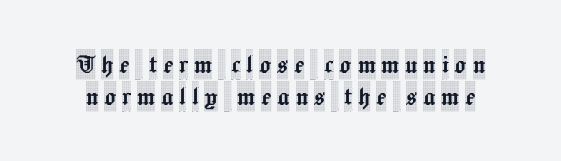
The image shows 30 px condensed serif type, upright; set tight line spacing (1.06x), not underlined; a large x-height.
